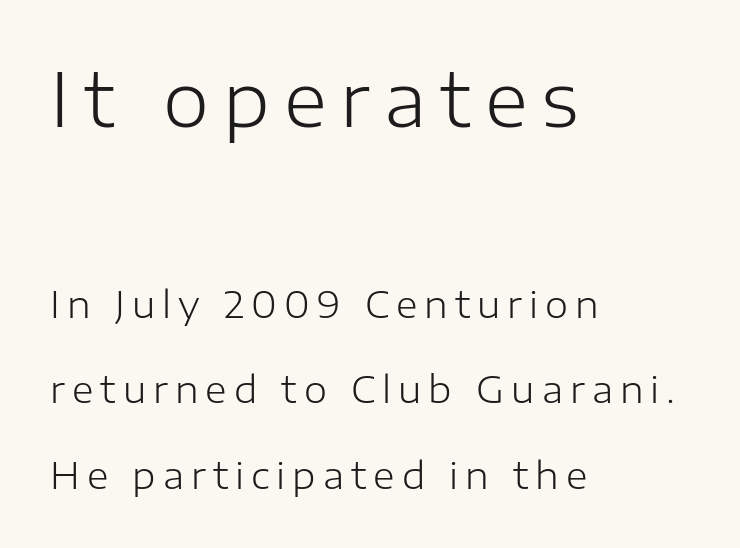
{"serif": "no", "italic": "no", "bold": "no", "weight": "light", "width": "normal", "stroke_contrast": "low", "x_height": "medium", "monospaced": "no", "underline": "no", "align": "left", "line_spacing": "loose", "line_spacing_ratio": 2.3, "larger_block": "first", "size_ratio": 2.0, "glyph_px": 74}
